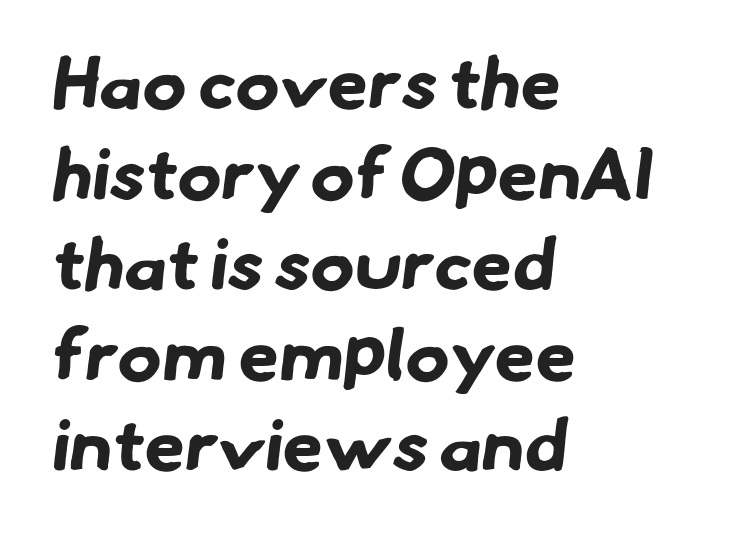
Q: Is the text bold? A: Yes.
Q: Is the typeface a serif or a sans-serif typeface? A: Sans-serif.
Q: Is the text underlined? A: No.
Q: How is the paragraph aligned? A: Left-aligned.
Q: Is the spacing between letters normal or unusually wide? A: Normal.
Q: Width (condensed, normal, or wide)? A: Normal.
Q: Stroke contrast? A: Low.
Q: x-height? A: Small.
Q: Monospaced? A: No.
